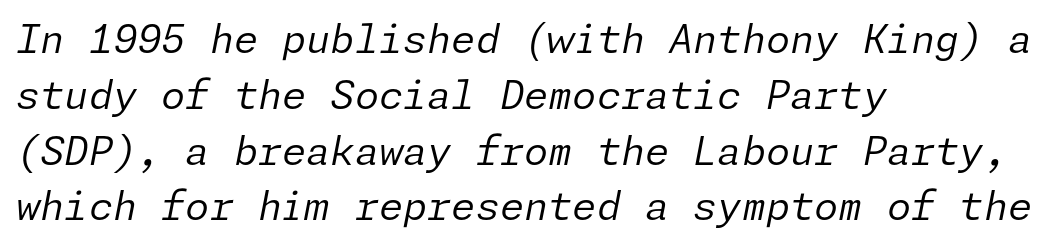
{"italic": "yes", "lean": "right", "slant_degrees": 11, "bold": "no", "weight": "regular", "width": "normal", "stroke_contrast": "low", "x_height": "medium", "underline": "no", "align": "left", "line_spacing": "normal", "line_spacing_ratio": 1.43, "letter_spacing": "normal", "letter_spacing_em": 0.0, "glyph_px": 39}
